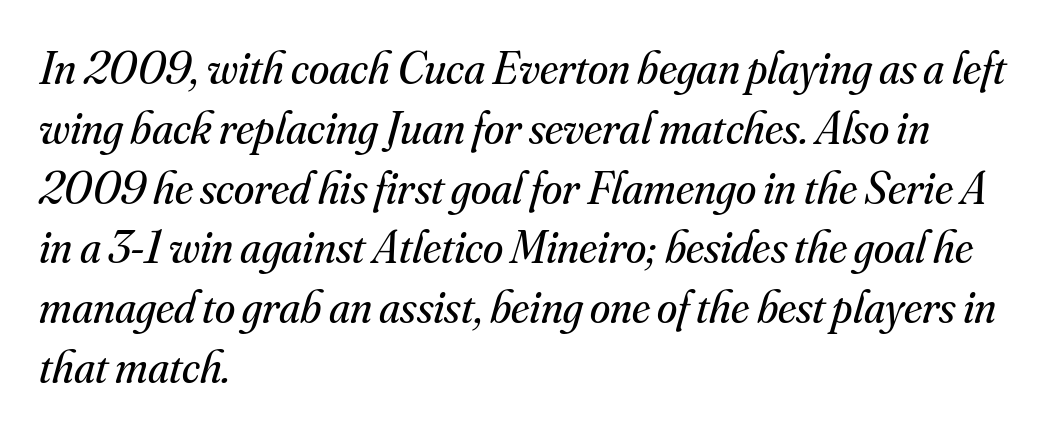
Stems here are at most as thick as an everyday book face. The face used here is proportionally spaced, like ordinary book or web type. Underline: absent. This rendering uses left alignment, leaving the right contour irregular.
